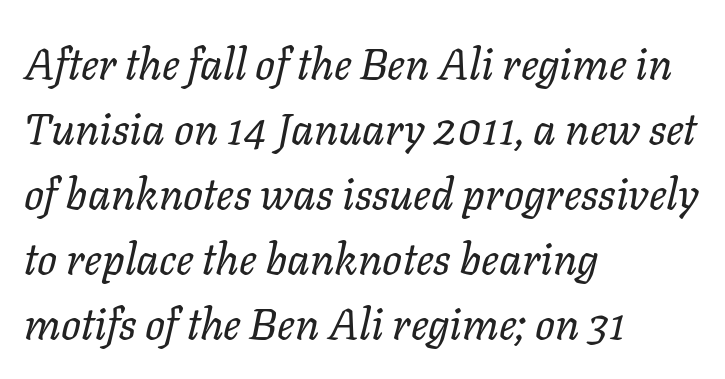
Q: Is the text bold? A: No.
Q: Is the text italic (slanted)? A: Yes, it leans right by about 11 degrees.
Q: Is the text underlined? A: No.
Q: How is the paragraph aligned? A: Left-aligned.
Q: Is the spacing between letters normal or unusually wide? A: Normal.
Q: Is the spacing between lines tight, normal or loose? A: Normal.
Q: Width (condensed, normal, or wide)? A: Normal.
Q: Stroke contrast? A: Low.
Q: x-height? A: Medium.
Q: Monospaced? A: No.
